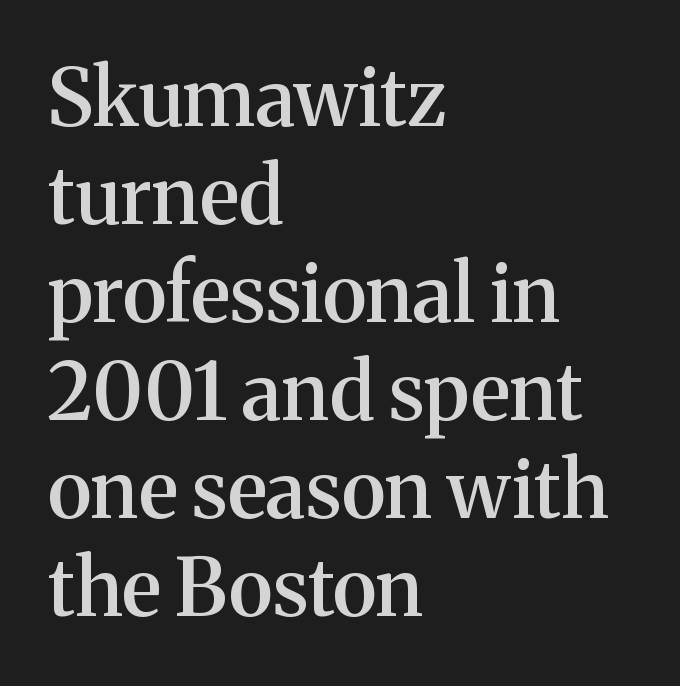
A typesetter would call this proportional, since set widths differ per character. Posture: straight, roman, zero tilt. The words here are not underlined. Emphasis by weight is partial: semibold.
